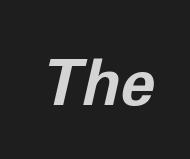
Q: Is the text bold? A: Yes.
Q: Is the text italic (slanted)? A: Yes, it leans right by about 12 degrees.
Q: Is the text underlined? A: No.
Q: Is the spacing between letters normal or unusually wide? A: Normal.
Q: Width (condensed, normal, or wide)? A: Normal.
Q: Stroke contrast? A: Low.
Q: x-height? A: Medium.
Q: Monospaced? A: No.
